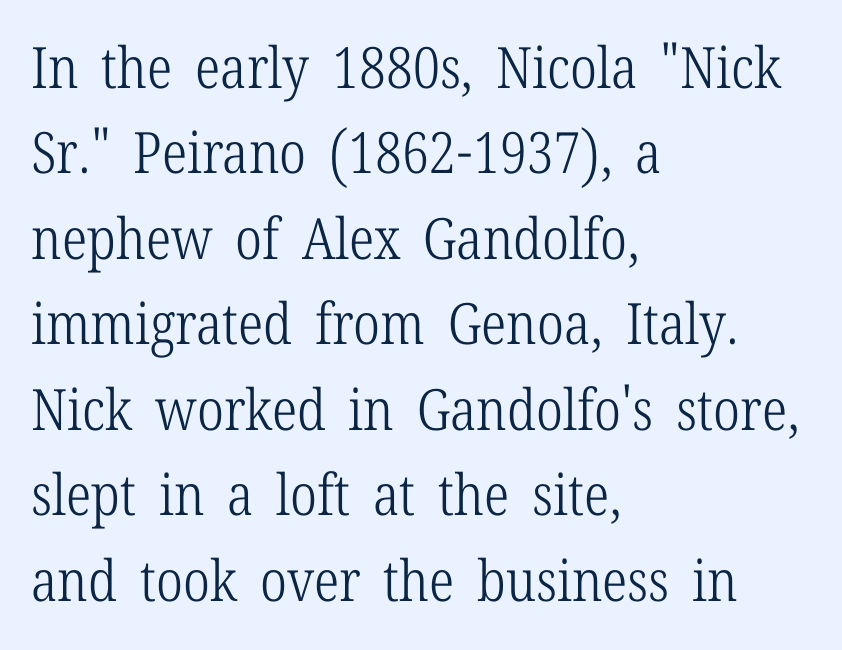
The image shows 57 px light, condensed serif type, upright; set left-aligned, normal line spacing (1.5x), normal letter spacing, not underlined; low stroke contrast and a medium x-height.
